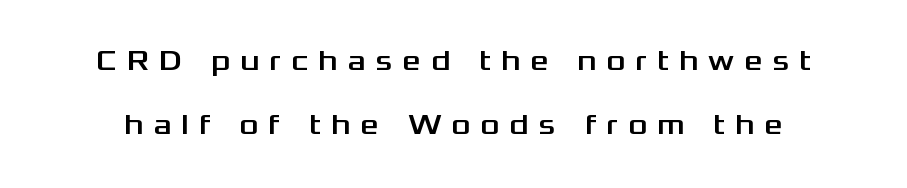
{"serif": "no", "italic": "no", "width": "wide", "stroke_contrast": "medium", "x_height": "medium", "monospaced": "no", "underline": "no", "line_spacing": "loose", "line_spacing_ratio": 2.2, "letter_spacing": "wide", "letter_spacing_em": 0.34, "glyph_px": 29}
